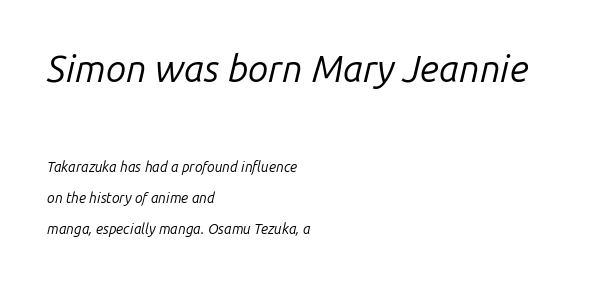
The image shows 37 px regular-weight type, italic (leaning right); set left-aligned, loose line spacing (2.21x), normal letter spacing, not underlined; the first (top) block is 2.64x larger; low stroke contrast and a medium x-height.
